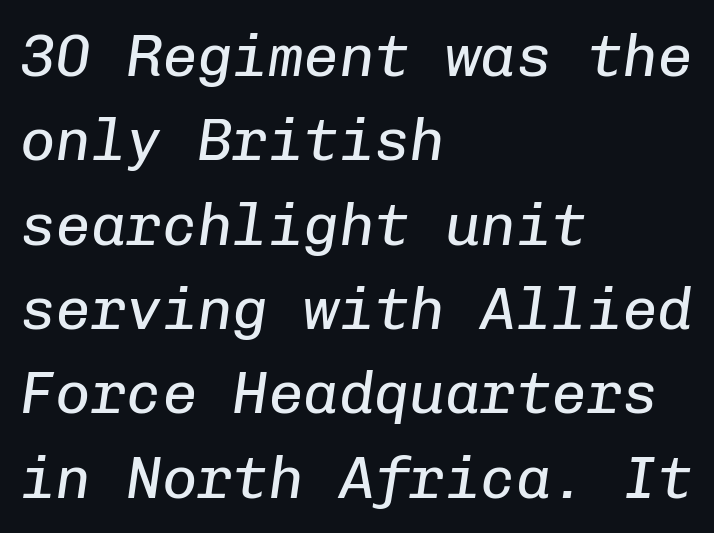
The image shows 59 px regular-weight type, italic (leaning right), monospaced; set left-aligned, normal line spacing (1.43x), normal letter spacing, not underlined; low stroke contrast and a medium x-height.
